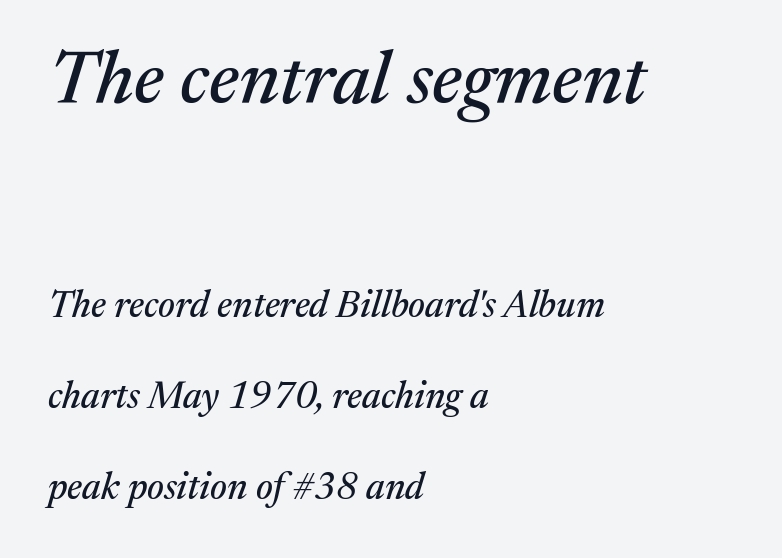
The face used here is seriffed, in the tradition of book romans. This layout puts the oversized block above and the modest block below. You could not count columns in this text — the font is proportionally spaced. In terms of posture, this sample is oblique. Caption: multi-line text, flush left, ragged right.
